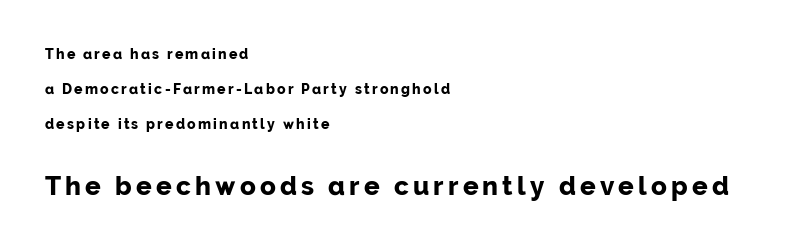
{"italic": "no", "bold": "yes", "underline": "no", "align": "left", "line_spacing": "loose", "line_spacing_ratio": 2.49, "larger_block": "second", "size_ratio": 1.86, "glyph_px": 26}
